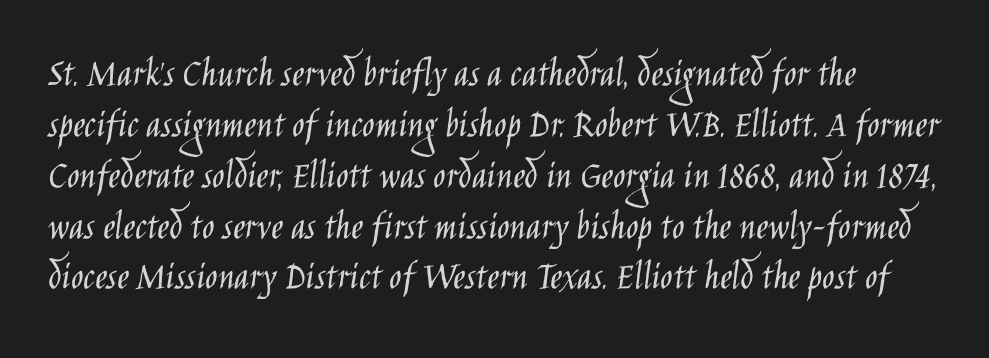
This rendering leaves character spacing at its baseline value. The letters look calm and open, with moderate or lighter stems. Beneath every word, the page is bare. Here the designer chose a conventional face with non-uniform glyph widths. Stroke terminals: plain, sans-serif.
